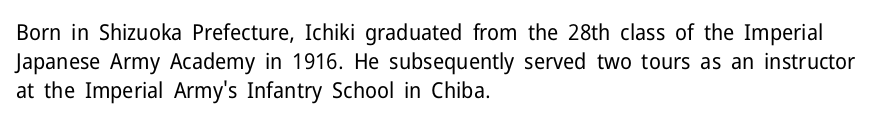
No extra ink here — the face is not bold. The ragged edge is on the right, which tells us the setting is flush left. Decoration check: the copy has no underline. Between one letter and the next there's only the usual sliver of space. No italicization has been applied; the sample stays upright. Successive baselines arrive at the customary interval.
